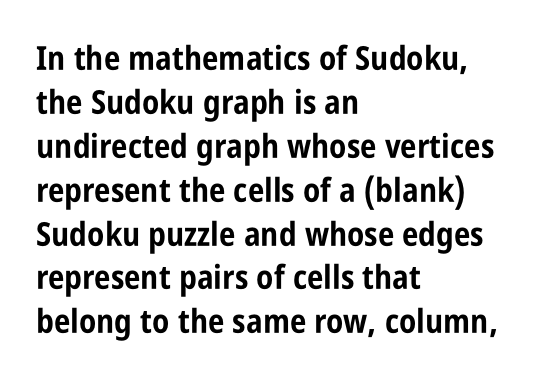
Q: Is the text bold? A: Yes.
Q: Is the text italic (slanted)? A: No, it is upright.
Q: Is the typeface a serif or a sans-serif typeface? A: Sans-serif.
Q: Is the text underlined? A: No.
Q: How is the paragraph aligned? A: Left-aligned.
Q: Is the spacing between letters normal or unusually wide? A: Normal.
Q: Is the spacing between lines tight, normal or loose? A: Normal.
Q: Width (condensed, normal, or wide)? A: Condensed.
Q: Stroke contrast? A: Low.
Q: x-height? A: Large.
Q: Monospaced? A: No.
